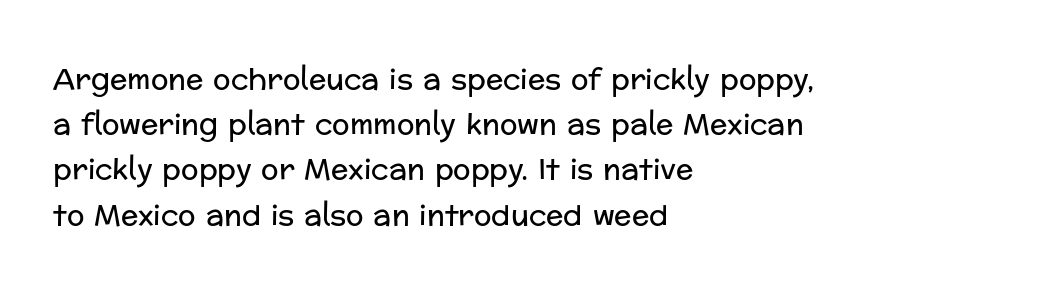
Q: Is the text bold? A: No.
Q: Is the text italic (slanted)? A: No, it is upright.
Q: Is the typeface a serif or a sans-serif typeface? A: Sans-serif.
Q: Is the text underlined? A: No.
Q: How is the paragraph aligned? A: Left-aligned.
Q: Is the spacing between letters normal or unusually wide? A: Normal.
Q: Is the spacing between lines tight, normal or loose? A: Normal.
Q: Width (condensed, normal, or wide)? A: Normal.
Q: Stroke contrast? A: Low.
Q: x-height? A: Medium.
Q: Monospaced? A: No.
